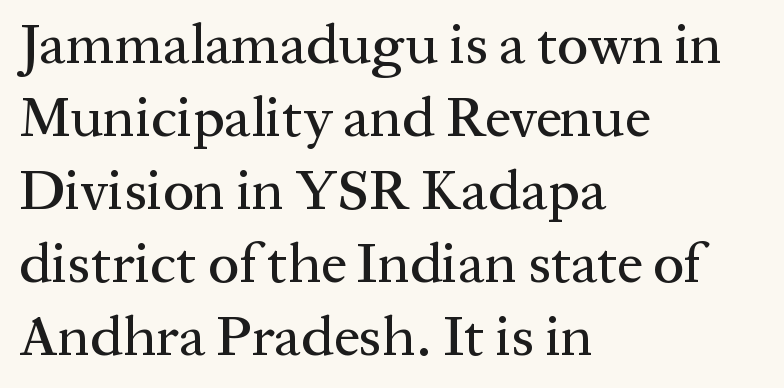
Q: Is the text italic (slanted)? A: No, it is upright.
Q: Is the typeface a serif or a sans-serif typeface? A: Serif.
Q: Is the text underlined? A: No.
Q: How is the paragraph aligned? A: Left-aligned.
Q: Is the spacing between letters normal or unusually wide? A: Normal.
Q: Is the spacing between lines tight, normal or loose? A: Normal.
Q: Width (condensed, normal, or wide)? A: Normal.
Q: Stroke contrast? A: Medium.
Q: x-height? A: Medium.
Q: Monospaced? A: No.
